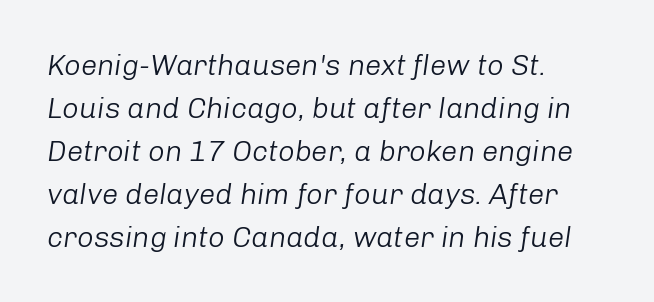
The image shows 29 px light type, italic (leaning right); set left-aligned, normal line spacing (1.48x), normal letter spacing, not underlined; low stroke contrast and a medium x-height.
